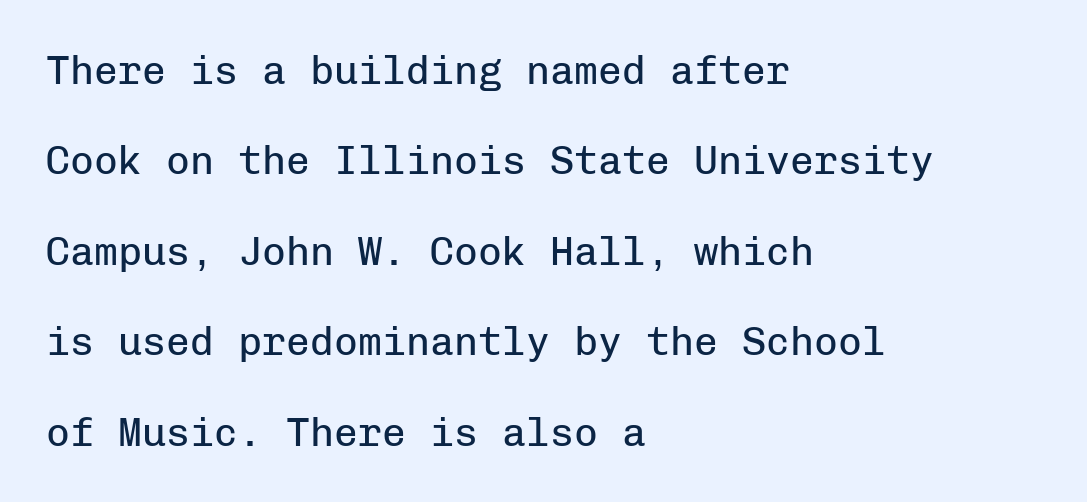
The words here are not underlined. Short and long lines alike share a common starting point at left. Vertical stems look standard width or narrower in stroke. How would I describe the line gaps? Wide and relaxed.
